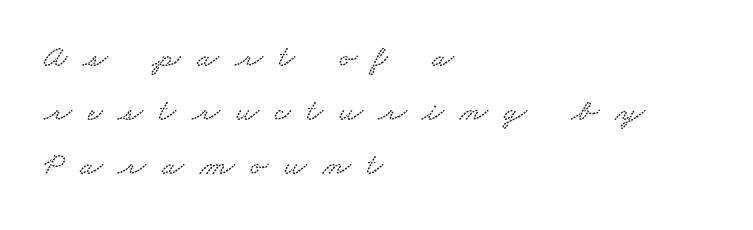
Q: Is the typeface a serif or a sans-serif typeface? A: Serif.
Q: Is the text underlined? A: No.
Q: How is the paragraph aligned? A: Left-aligned.
Q: Is the spacing between letters normal or unusually wide? A: Unusually wide.
Q: Is the spacing between lines tight, normal or loose? A: Normal.
Q: Width (condensed, normal, or wide)? A: Wide.
Q: Stroke contrast? A: Low.
Q: x-height? A: Small.
Q: Monospaced? A: No.
